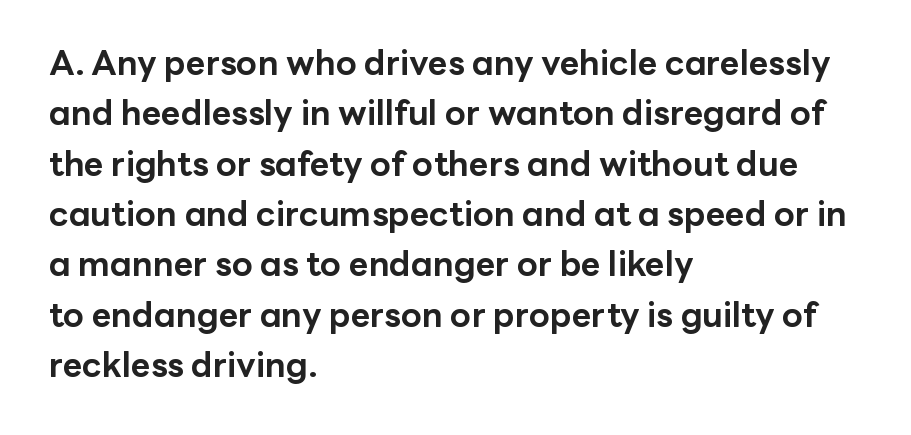
{"serif": "no", "italic": "no", "bold": "yes", "weight": "bold", "width": "normal", "stroke_contrast": "low", "x_height": "medium", "monospaced": "no", "underline": "no", "align": "left", "line_spacing": "normal", "line_spacing_ratio": 1.48, "letter_spacing": "normal", "letter_spacing_em": 0.0, "glyph_px": 34}
